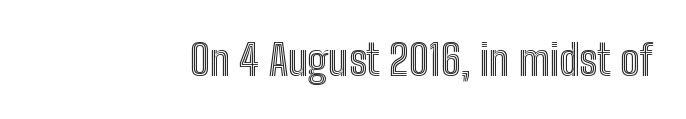
You could call the tracking neutral — neither tight nor loose. Leftover space on each line is placed entirely before the opening word. A roman cut, with each character standing at attention. The rendering uses natural spacing where letterforms have individual widths. Bare-footed words on every line.
